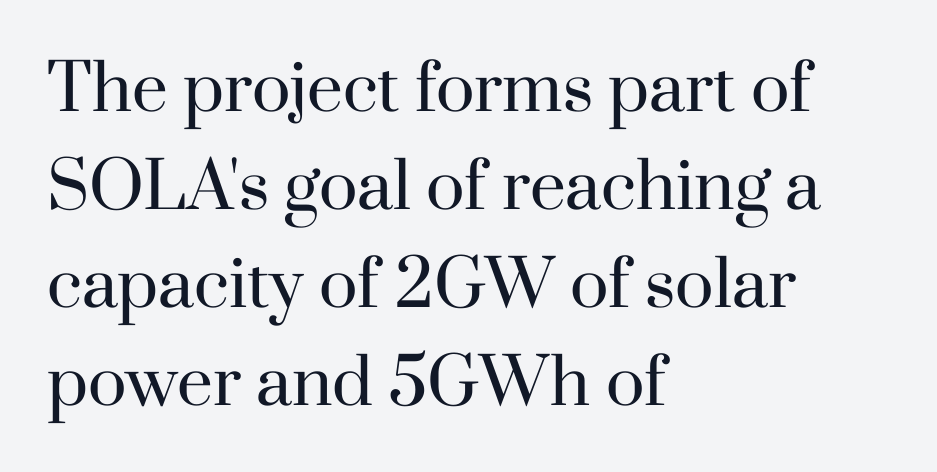
The image shows 64 px regular-weight serif type, upright; set left-aligned, normal line spacing (1.53x), normal letter spacing, not underlined; high stroke contrast and a small x-height.
